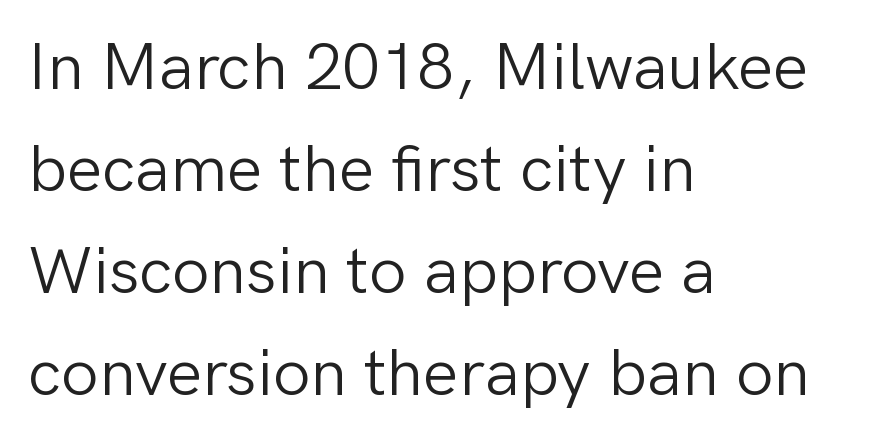
The image shows 67 px light sans-serif type, upright; set left-aligned, normal line spacing (1.52x), normal letter spacing, not underlined; low stroke contrast and a medium x-height.
